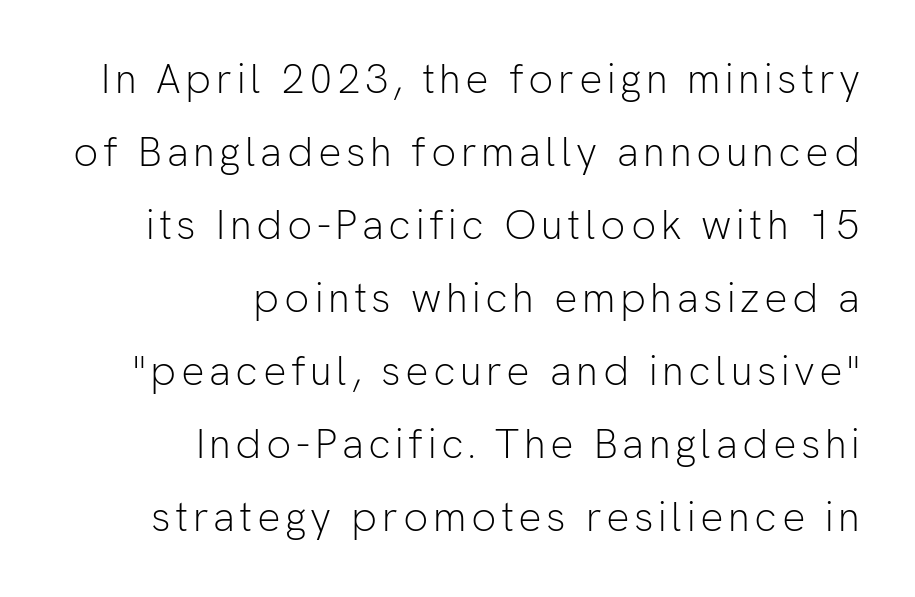
The letters carry no serifs — their stems end cleanly without finishing strokes. A light-to-regular cut is what we see here. These lines are rendered in a variable-pitch font. The paragraph has a hard right edge and a soft left edge. Plain, unruled lines of type. Do the letters lean? They stand straight.
